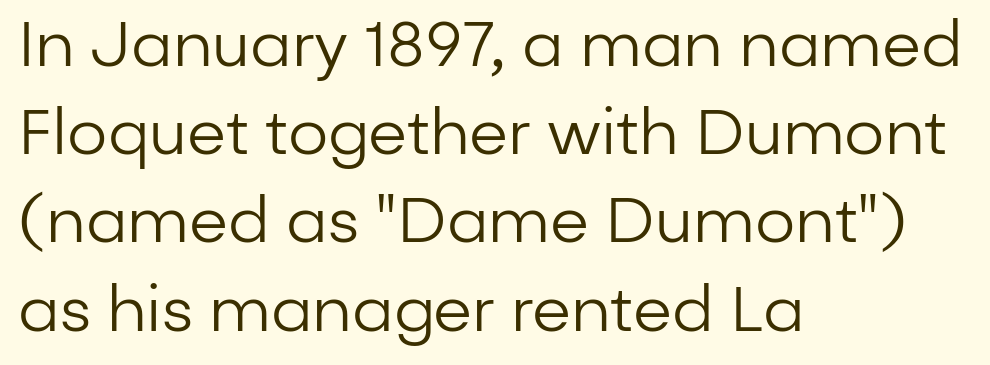
The image shows 63 px regular-weight sans-serif type, upright; set left-aligned, normal line spacing (1.4x), normal letter spacing, not underlined; low stroke contrast and a medium x-height.
